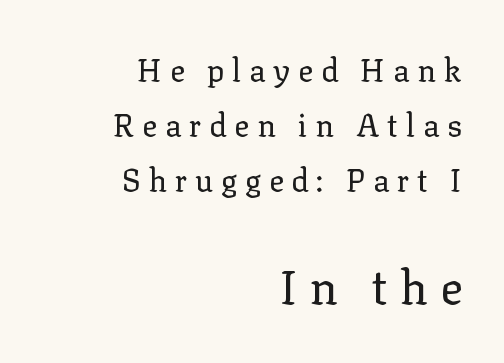
Q: Is the text bold? A: No.
Q: Is the text italic (slanted)? A: No, it is upright.
Q: Is the typeface a serif or a sans-serif typeface? A: Serif.
Q: Is the text underlined? A: No.
Q: How is the paragraph aligned? A: Right-aligned.
Q: Is the spacing between letters normal or unusually wide? A: Unusually wide.
Q: Which block of text is set in a larger size, the first (top) or the second (bottom)? A: The second (bottom) one.
Q: Width (condensed, normal, or wide)? A: Normal.
Q: Stroke contrast? A: Low.
Q: x-height? A: Medium.
Q: Monospaced? A: No.
